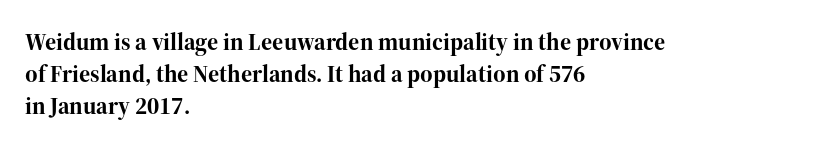
How are the letters spaced? Ordinarily, with no added tracking. Left-aligned paragraph, ragged on the right. The rows are spaced the way most documents space them. The glyphs are unaccompanied by any horizontal stroke below them. Weight check: bold — yes, fully. Ordinary non-slanted type is in use.
